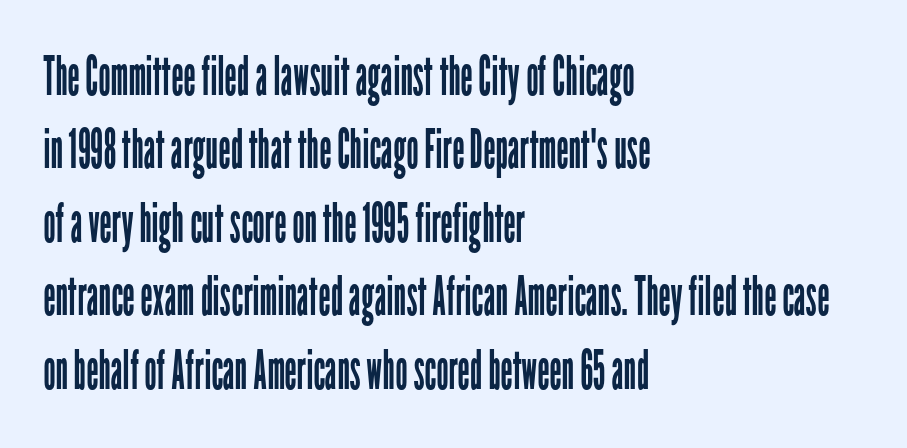
{"serif": "no", "italic": "no", "bold": "no", "weight": "regular", "width": "condensed", "stroke_contrast": "low", "x_height": "medium", "monospaced": "no", "underline": "no", "align": "left", "line_spacing": "normal", "line_spacing_ratio": 1.36, "letter_spacing": "normal", "letter_spacing_em": 0.0, "glyph_px": 54}
